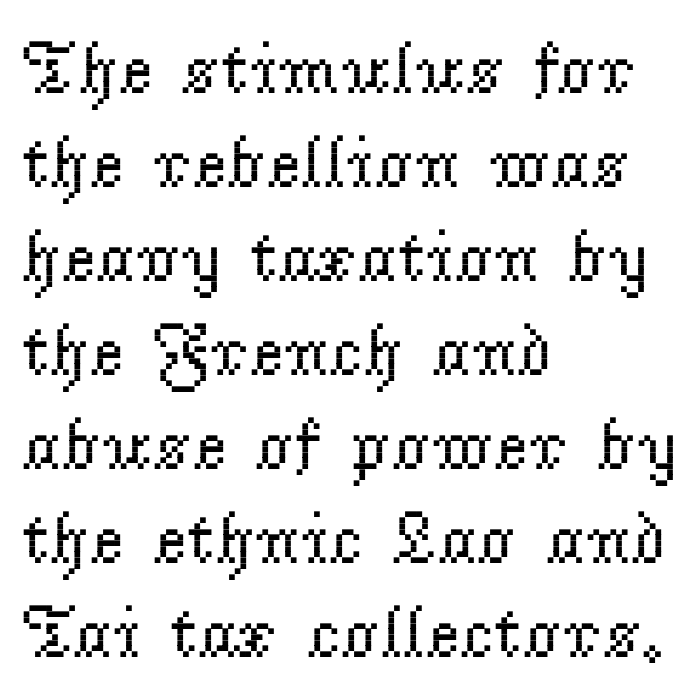
{"serif": "yes", "italic": "no", "bold": "no", "weight": "regular", "width": "normal", "stroke_contrast": "low", "x_height": "small", "monospaced": "no", "underline": "no", "align": "left", "line_spacing": "normal", "line_spacing_ratio": 1.27, "letter_spacing": "normal", "letter_spacing_em": 0.0, "glyph_px": 74}
